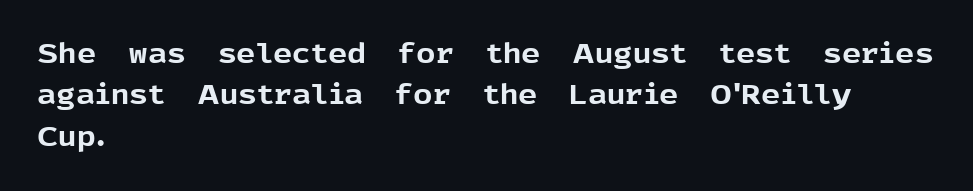
This block has exactly the height ordinary leading produces. The letterforms sit shoulder to shoulder at normal distance. On the weight axis this lands at bold, roughly 700. Line beginnings align vertically; line endings do not. A roman cut, with each character standing at attention.
